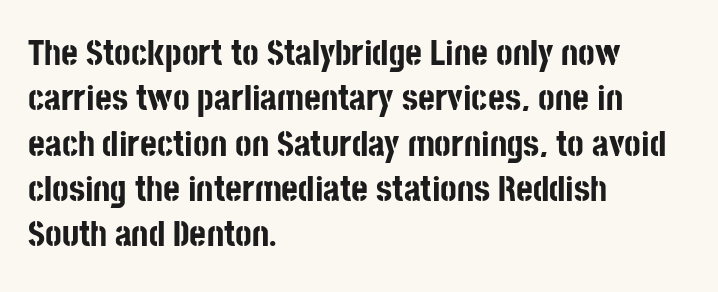
{"serif": "no", "italic": "no", "bold": "yes", "weight": "bold", "width": "condensed", "stroke_contrast": "low", "x_height": "large", "monospaced": "no", "underline": "no", "align": "left", "line_spacing": "normal", "line_spacing_ratio": 1.26, "letter_spacing": "normal", "letter_spacing_em": 0.0, "glyph_px": 36}
